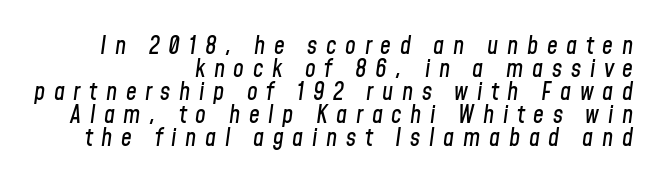
Q: Is the text italic (slanted)? A: Yes, it leans right by about 8 degrees.
Q: Is the text underlined? A: No.
Q: How is the paragraph aligned? A: Right-aligned.
Q: Is the spacing between letters normal or unusually wide? A: Unusually wide.
Q: Is the spacing between lines tight, normal or loose? A: Tight.
